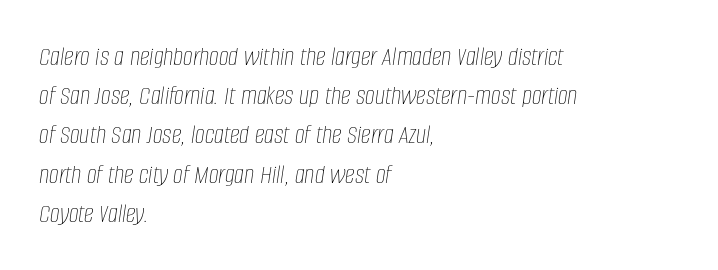
Compared with ordinary roman type, these characters are visibly tilted. You could not count columns in this text — the font is proportionally spaced. Leading matches the norm, producing a regular column. In terms of letterspacing, this is plain default setting. No word sits above an underline.
